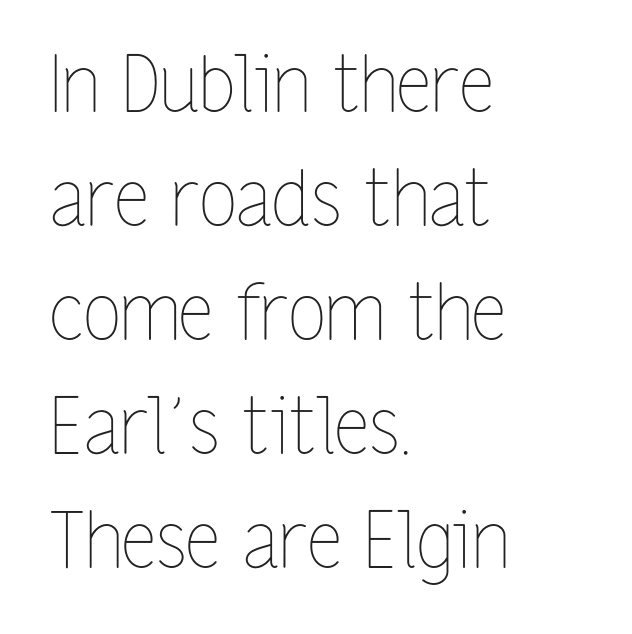
Q: Is the text bold? A: No.
Q: Is the text italic (slanted)? A: No, it is upright.
Q: Is the text underlined? A: No.
Q: How is the paragraph aligned? A: Left-aligned.
Q: Is the spacing between letters normal or unusually wide? A: Normal.
Q: Is the spacing between lines tight, normal or loose? A: Normal.
Q: Width (condensed, normal, or wide)? A: Condensed.
Q: Stroke contrast? A: Low.
Q: x-height? A: Medium.
Q: Monospaced? A: No.
